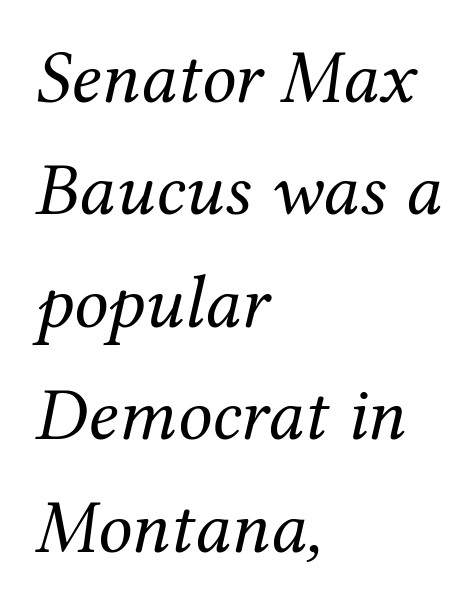
The image shows 76 px regular-weight serif type, italic (leaning right); set left-aligned, normal line spacing (1.48x), normal letter spacing, not underlined; medium stroke contrast and a medium x-height.
